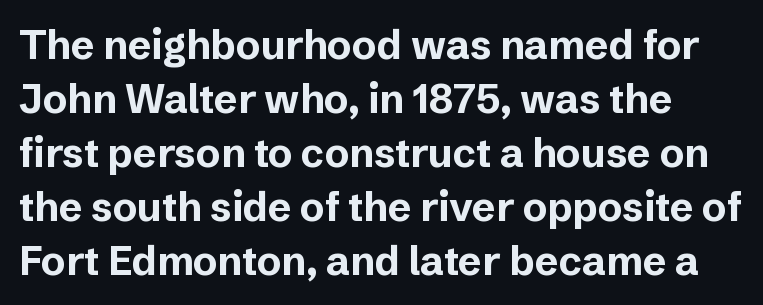
Q: Is the text bold? A: Yes.
Q: Is the text italic (slanted)? A: No, it is upright.
Q: Is the typeface a serif or a sans-serif typeface? A: Sans-serif.
Q: Is the text underlined? A: No.
Q: Is the spacing between letters normal or unusually wide? A: Normal.
Q: Is the spacing between lines tight, normal or loose? A: Normal.
Q: Width (condensed, normal, or wide)? A: Normal.
Q: Stroke contrast? A: Low.
Q: x-height? A: Medium.
Q: Monospaced? A: No.
